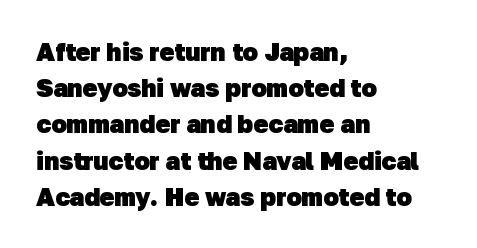
Vertically, the passage feels balanced, rows spaced as you'd expect. The line texture is even and compact thanks to regular tracking. These lines are set flush left with a ragged right edge. Quick note: underline off. Plenty of ink on the page — the face is bold.
